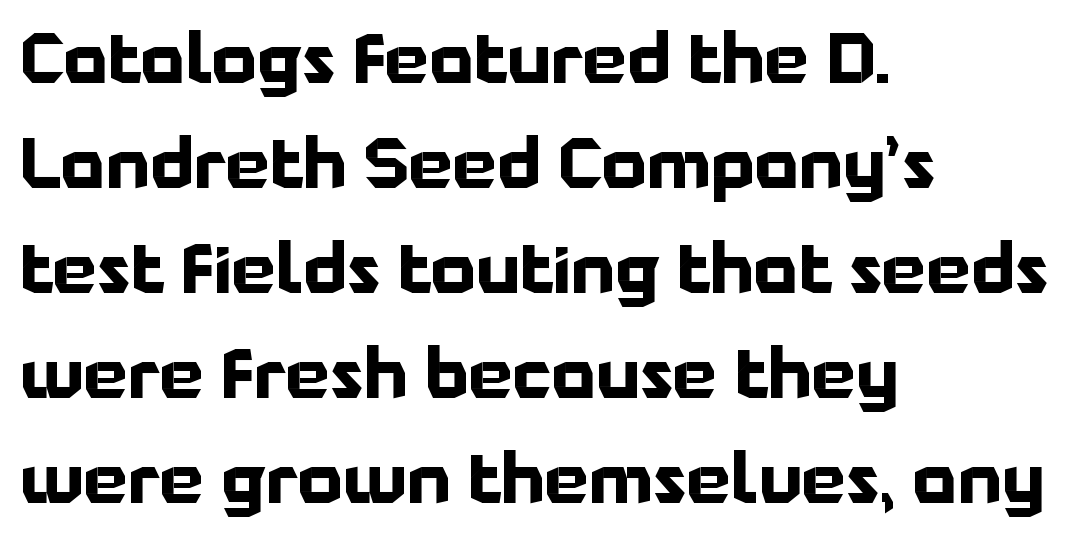
Letterform terminals end flat and unadorned throughout the passage. Glance below the letters and you will spot only blank space. The lettering stays uniformly vertical, giving the passage a roman look. Standard letterfit; no display-style spreading of the glyphs.
